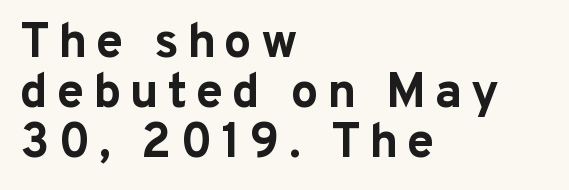
Q: Is the text bold? A: Yes.
Q: Is the text italic (slanted)? A: No, it is upright.
Q: Is the typeface a serif or a sans-serif typeface? A: Sans-serif.
Q: Is the text underlined? A: No.
Q: How is the paragraph aligned? A: Left-aligned.
Q: Is the spacing between lines tight, normal or loose? A: Tight.
Q: Width (condensed, normal, or wide)? A: Normal.
Q: Stroke contrast? A: Low.
Q: x-height? A: Medium.
Q: Monospaced? A: No.
